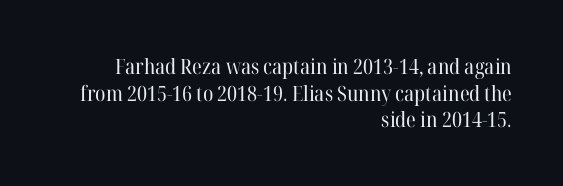
Q: Is the text bold? A: No.
Q: Is the text italic (slanted)? A: No, it is upright.
Q: Is the text underlined? A: No.
Q: How is the paragraph aligned? A: Right-aligned.
Q: Is the spacing between letters normal or unusually wide? A: Normal.
Q: Is the spacing between lines tight, normal or loose? A: Normal.
